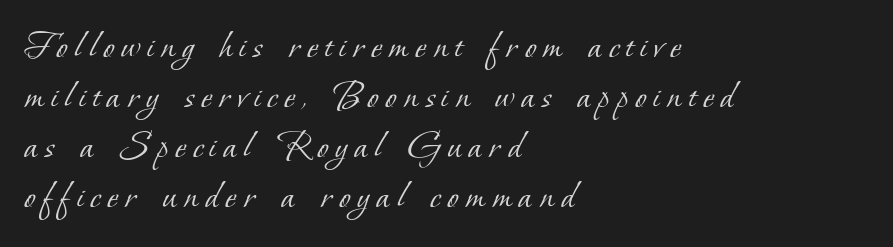
Q: Is the text bold? A: No.
Q: Is the typeface a serif or a sans-serif typeface? A: Serif.
Q: Is the text underlined? A: No.
Q: How is the paragraph aligned? A: Left-aligned.
Q: Width (condensed, normal, or wide)? A: Normal.
Q: Stroke contrast? A: Low.
Q: x-height? A: Small.
Q: Monospaced? A: No.
